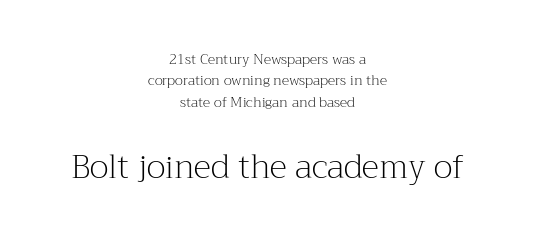
The image shows 33 px light serif type, upright; set centered, normal line spacing (1.53x), normal letter spacing, not underlined; the second (bottom) block is 2.36x larger; medium stroke contrast and a medium x-height.
